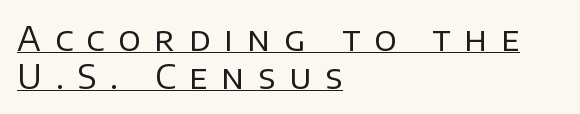
The image shows 33 px regular-weight sans-serif type, upright; set left-aligned, tight line spacing (1.14x), unusually wide letter spacing (+0.42 em), underlined; low stroke contrast and a large x-height.
